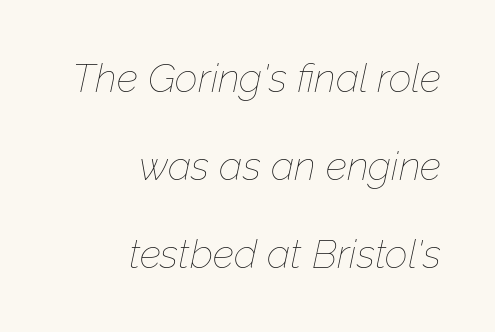
Leading: increased. The font is comparable to plain body text, perhaps lighter. Varying glyph widths throughout — classic text-font behaviour. Looking at the ascenders, they clearly lean. Nobody drew a line under any word here. Visually the block forms a straight wall on the right and a jagged coastline on the left.
